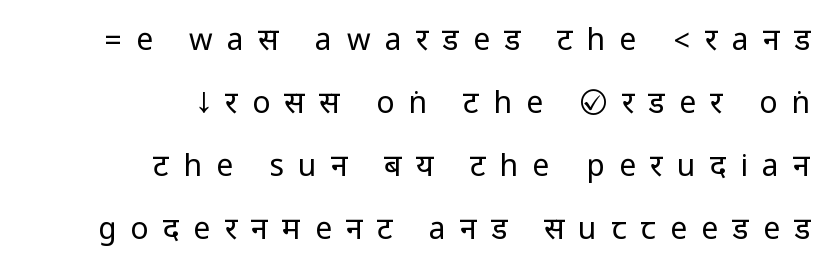
The image shows 30 px regular-weight, condensed sans-serif type, upright; set right-aligned, loose line spacing (2.1x), unusually wide letter spacing (+0.48 em), not underlined; low stroke contrast.
